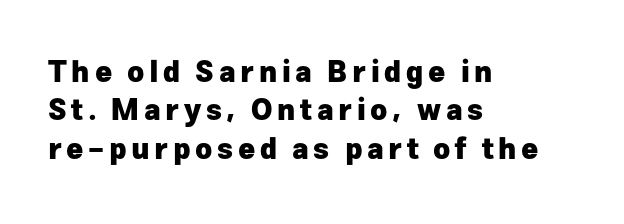
{"serif": "no", "italic": "no", "bold": "yes", "weight": "heavy", "width": "normal", "stroke_contrast": "low", "x_height": "medium", "monospaced": "no", "underline": "no", "align": "left", "line_spacing": "normal", "line_spacing_ratio": 1.32, "glyph_px": 29}
